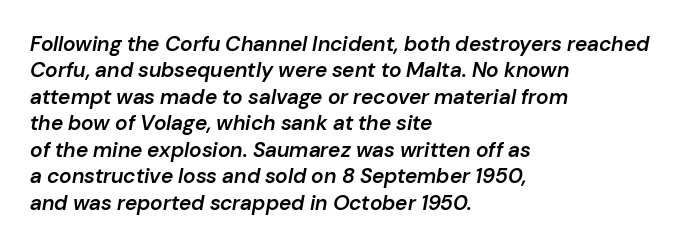
{"italic": "yes", "lean": "right", "slant_degrees": 10, "bold": "semi", "underline": "no", "align": "left", "line_spacing": "normal", "line_spacing_ratio": 1.26, "letter_spacing": "normal", "letter_spacing_em": 0.0, "glyph_px": 21}
